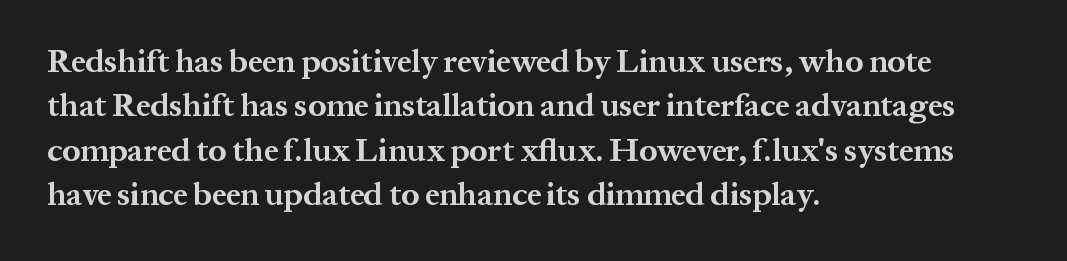
The image shows 32 px bold serif type, upright; set left-aligned, normal line spacing (1.39x), normal letter spacing, not underlined; medium stroke contrast and a medium x-height.
